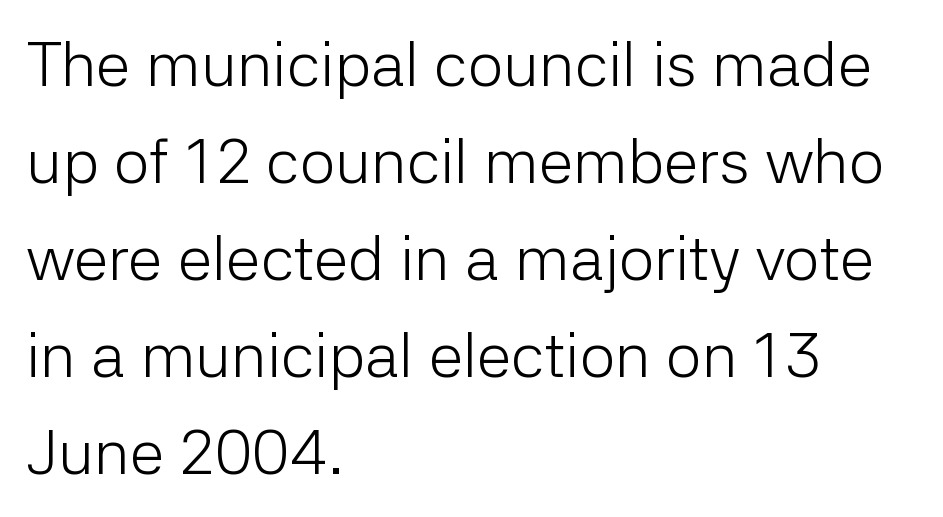
Compared with typical body copy, the letter spacing here is the same. Italic? Not at all — the glyphs are vertical. Rule under the text: the space is simply empty. These glyphs show unthickened strokes, regular width or finer. The face used here is a sans, in the tradition of grotesques and geometrics.
